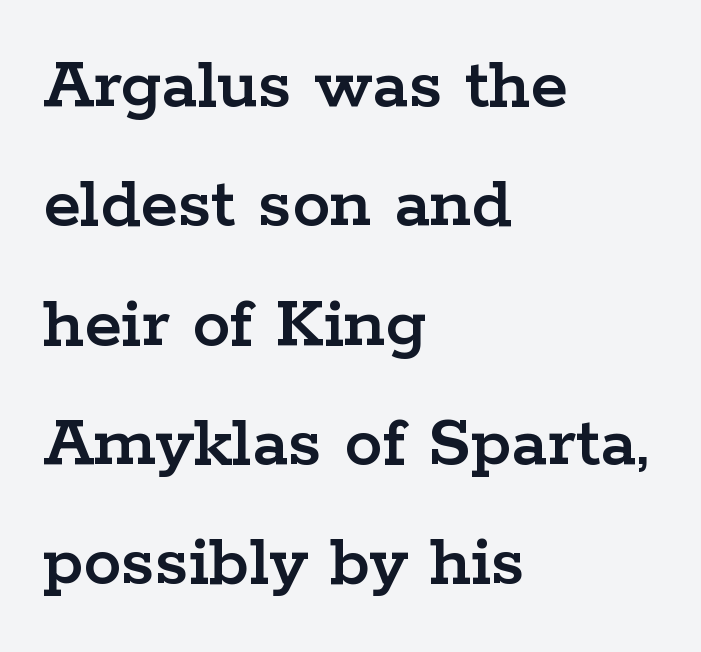
Q: Is the text italic (slanted)? A: No, it is upright.
Q: Is the typeface a serif or a sans-serif typeface? A: Serif.
Q: Is the text underlined? A: No.
Q: How is the paragraph aligned? A: Left-aligned.
Q: Is the spacing between letters normal or unusually wide? A: Normal.
Q: Is the spacing between lines tight, normal or loose? A: Normal.
Q: Width (condensed, normal, or wide)? A: Wide.
Q: Stroke contrast? A: Low.
Q: x-height? A: Medium.
Q: Monospaced? A: No.
